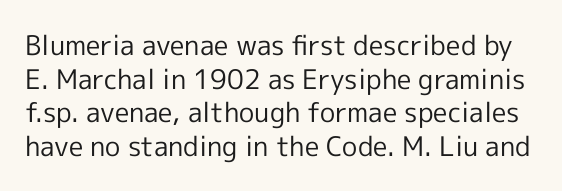
Q: Is the text bold? A: No.
Q: Is the text italic (slanted)? A: No, it is upright.
Q: Is the text underlined? A: No.
Q: Is the spacing between letters normal or unusually wide? A: Normal.
Q: Is the spacing between lines tight, normal or loose? A: Normal.
